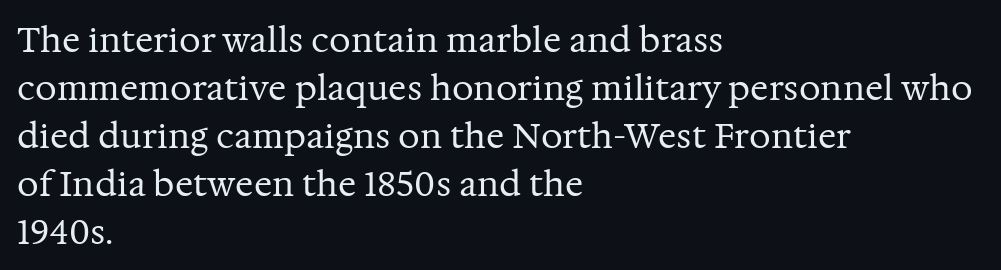
The image shows 34 px regular-weight serif type, upright; set left-aligned, normal line spacing (1.41x), normal letter spacing, not underlined; medium stroke contrast and a medium x-height.
